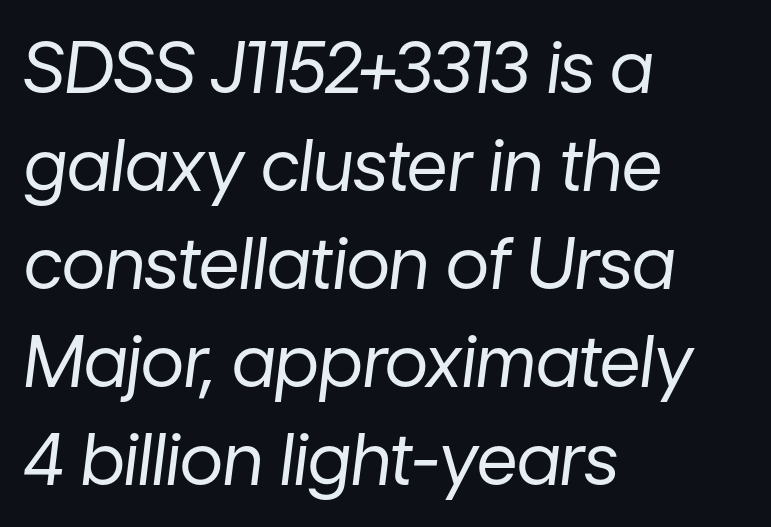
{"italic": "yes", "lean": "right", "slant_degrees": 7, "bold": "no", "weight": "regular", "width": "normal", "stroke_contrast": "low", "x_height": "medium", "monospaced": "no", "underline": "no", "align": "left", "line_spacing": "normal", "line_spacing_ratio": 1.38, "letter_spacing": "normal", "letter_spacing_em": 0.0, "glyph_px": 71}
